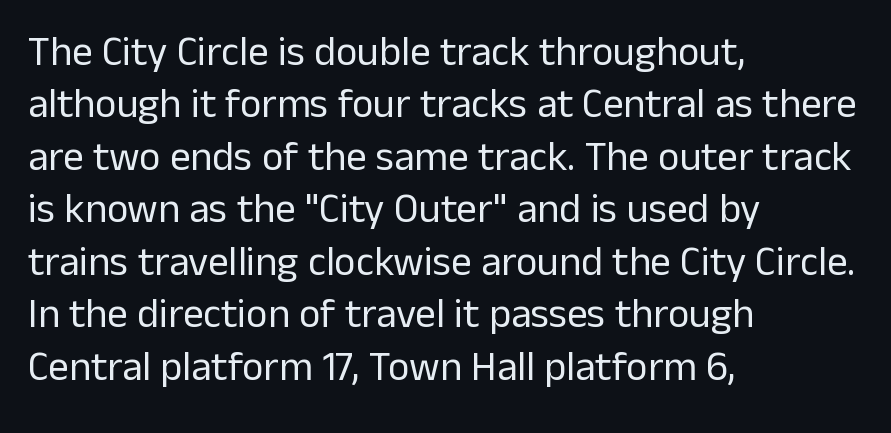
Is the stroke heavy? The answer is a plain regular-or-lighter. Is this a sans? Yes — the strokes have no serifs. Every row of glyphs begins at an identical x-position on the left. Lines of text with bare space underneath. Rendered with straight, roman letterforms. The rendering uses natural spacing where letterforms have individual widths.
